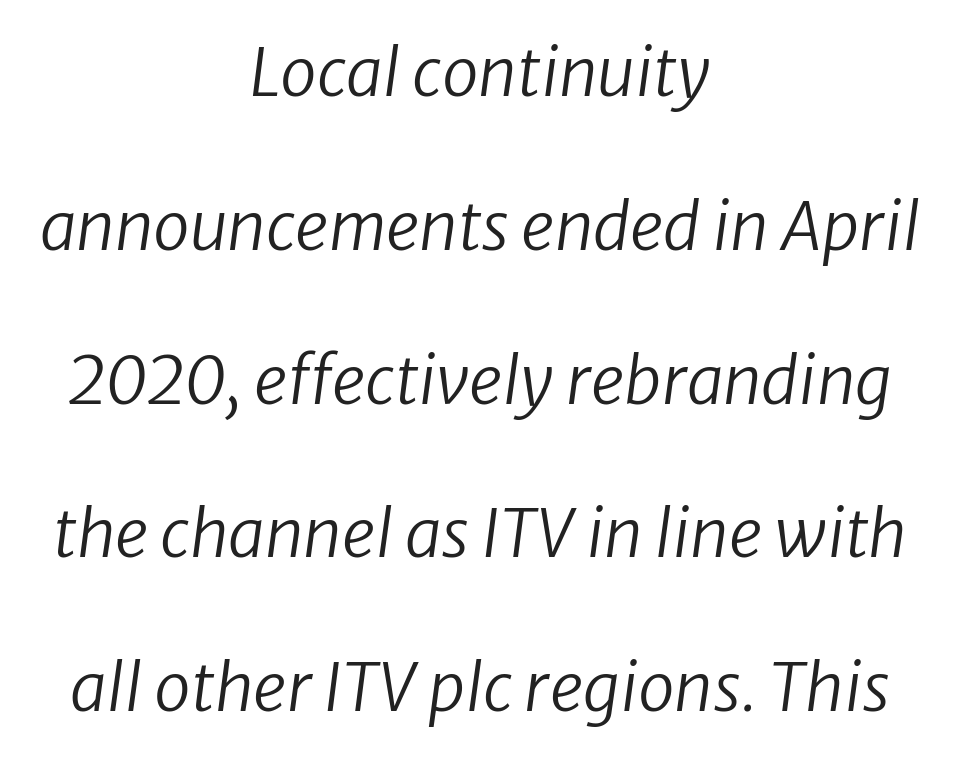
Q: Is the text bold? A: No.
Q: Is the typeface a serif or a sans-serif typeface? A: Sans-serif.
Q: Is the text underlined? A: No.
Q: How is the paragraph aligned? A: Centered.
Q: Is the spacing between letters normal or unusually wide? A: Normal.
Q: Is the spacing between lines tight, normal or loose? A: Loose.
Q: Width (condensed, normal, or wide)? A: Normal.
Q: Stroke contrast? A: Low.
Q: x-height? A: Medium.
Q: Monospaced? A: No.
